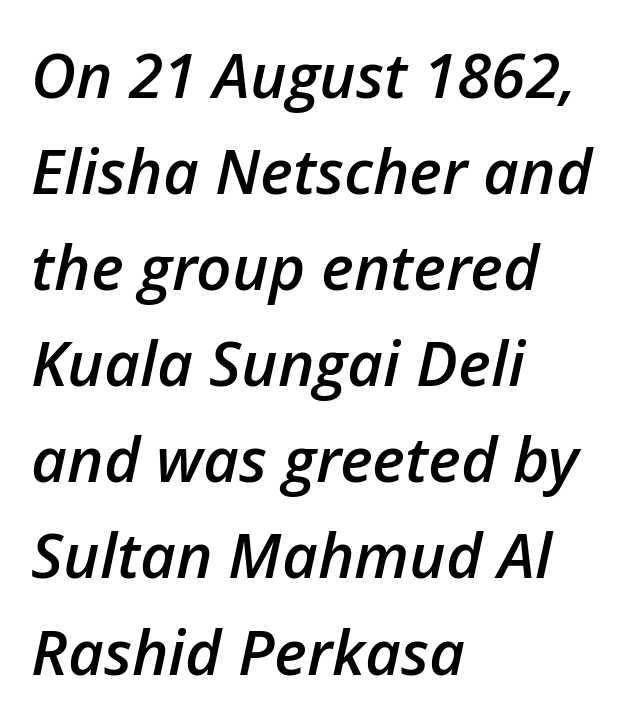
The area under the type is left untouched. The strokes are fattened partway — semibold, not bold. The rag falls on the right side of this text block. Proportional: the letters do not fall into vertical columns. Italic: yes, the glyphs are oblique. Caption: standard tracking, unaltered.
